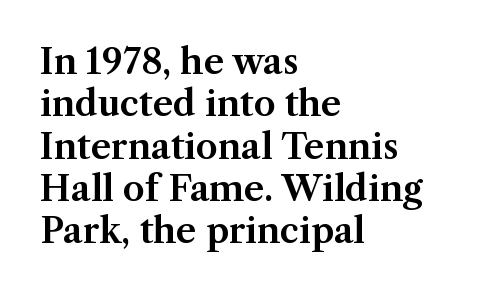
Q: Is the text italic (slanted)? A: No, it is upright.
Q: Is the typeface a serif or a sans-serif typeface? A: Serif.
Q: Is the text underlined? A: No.
Q: How is the paragraph aligned? A: Left-aligned.
Q: Is the spacing between letters normal or unusually wide? A: Normal.
Q: Width (condensed, normal, or wide)? A: Normal.
Q: Stroke contrast? A: Medium.
Q: x-height? A: Medium.
Q: Monospaced? A: No.
